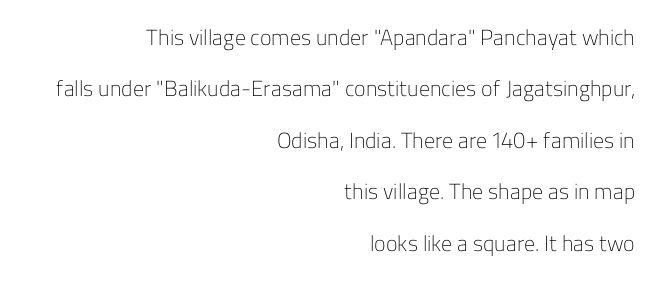
The image shows 22 px text type, upright; set right-aligned, loose line spacing (2.34x), normal letter spacing, not underlined.
